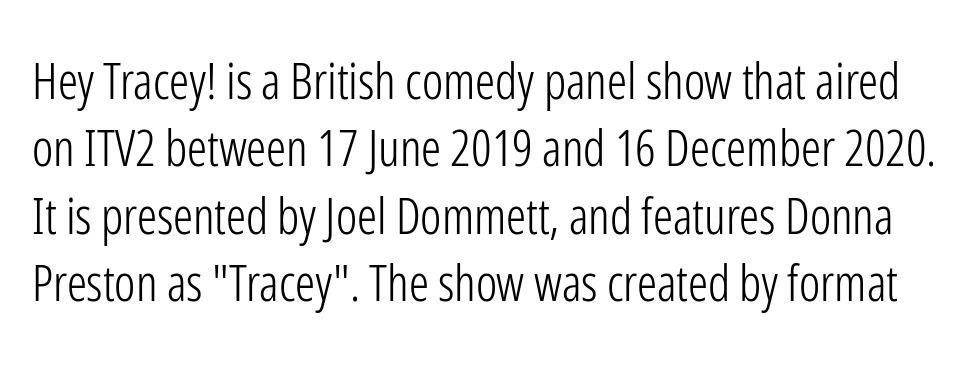
The type is set solid horizontally, with unmodified tracking. The rows are spaced the way most documents space them. The type family on display is of the sans-serif kind. Weight: not bold — regular or lighter. The string is rendered with underlining switched off. Note the varied advance widths — an 'i' is clearly narrower than an 'm'.
